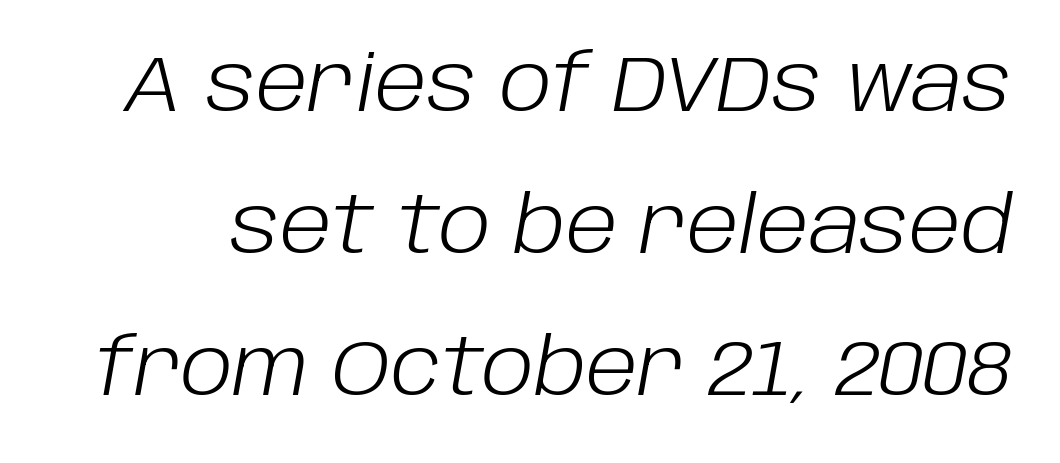
Posture: slanted. The string is rendered with underlining switched off. The strokes carry an ordinary text weight at most. Between one letter and the next there's only the usual sliver of space.
